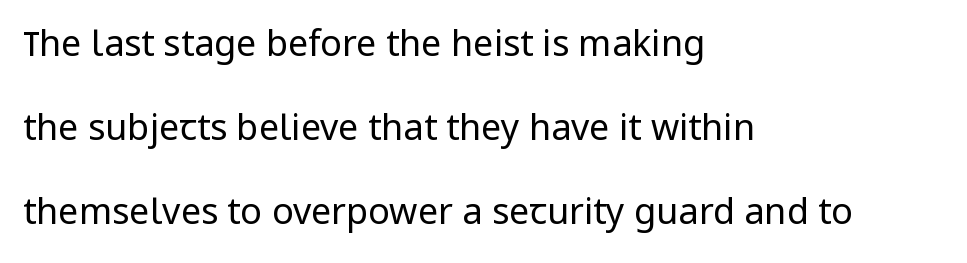
Beneath every word, the page is bare. Every row of glyphs begins at an identical x-position on the left. Look at the tracking — it's just the regular setting, nothing added. These lines are rendered in a variable-pitch font.
